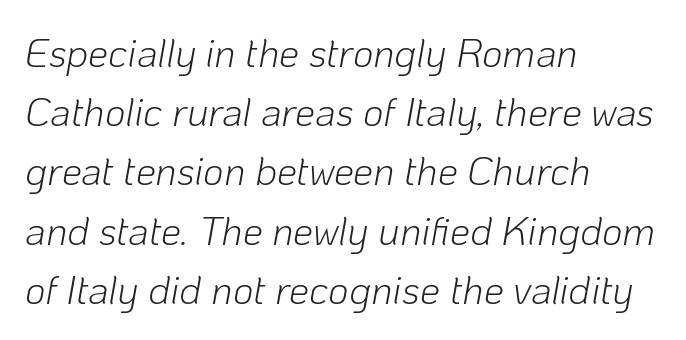
{"italic": "yes", "lean": "right", "slant_degrees": 10, "bold": "no", "weight": "light", "width": "normal", "stroke_contrast": "low", "x_height": "medium", "monospaced": "no", "underline": "no", "align": "left", "line_spacing": "normal", "line_spacing_ratio": 1.48, "letter_spacing": "normal", "letter_spacing_em": 0.0, "glyph_px": 40}
